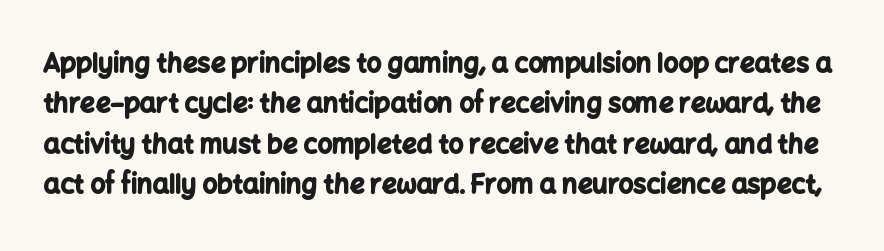
Glyph-to-glyph distance matches everyday printed text. Ordinary non-slanted type is in use. Pretty heavy lettering here — definitely bold. This block has exactly the height ordinary leading produces. Clear beneath every line of the passage.
